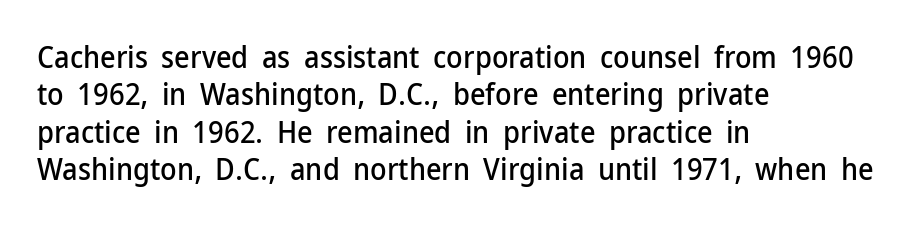
Q: Is the text italic (slanted)? A: No, it is upright.
Q: Is the typeface a serif or a sans-serif typeface? A: Sans-serif.
Q: Is the text underlined? A: No.
Q: How is the paragraph aligned? A: Left-aligned.
Q: Is the spacing between letters normal or unusually wide? A: Normal.
Q: Is the spacing between lines tight, normal or loose? A: Normal.
Q: Width (condensed, normal, or wide)? A: Normal.
Q: Stroke contrast? A: Low.
Q: x-height? A: Medium.
Q: Monospaced? A: No.
